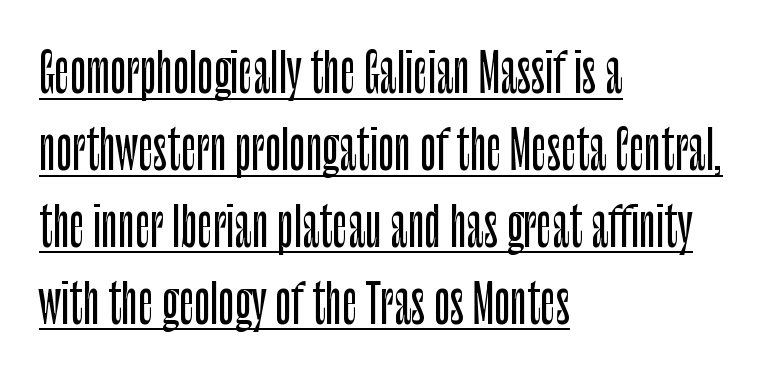
Regarding serifs, this sample does without them. The lettering holds an erect, upright posture throughout. Typeset ragged right — the left edge is the straight one. Glance below the letters and you will spot a drawn line. Looks like regular typesetting: each glyph gets only the width it needs. Successive baselines arrive at the customary interval.
